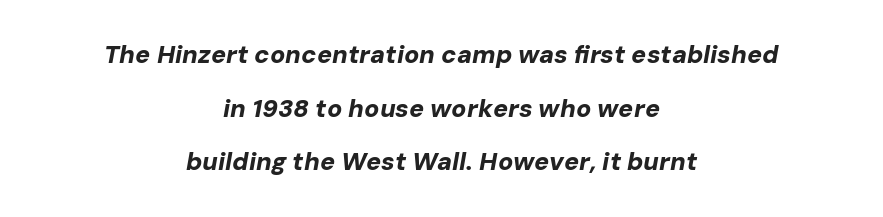
Layout note: lines centered. Spacing between characters is what you'd get straight out of the box. Heft: maximum for text — a bold. Has an underline been added? It has not.
